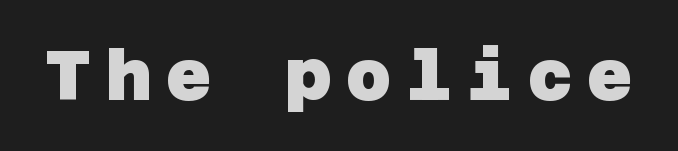
The image shows 70 px heavy sans-serif type; set unusually wide letter spacing (+0.21 em), not underlined; low stroke contrast and a large x-height.
